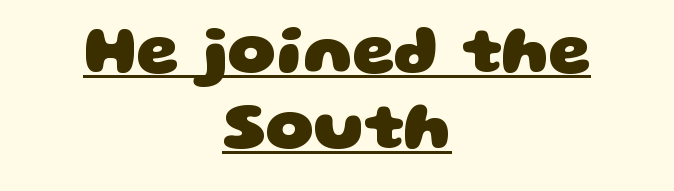
{"serif": "no", "bold": "yes", "weight": "heavy", "width": "wide", "stroke_contrast": "low", "x_height": "large", "monospaced": "no", "underline": "yes", "align": "center", "line_spacing": "tight", "line_spacing_ratio": 1.14, "letter_spacing": "normal", "letter_spacing_em": 0.0, "glyph_px": 67}
